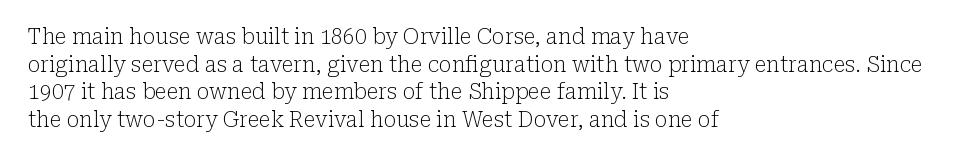
{"italic": "no", "bold": "no", "underline": "no", "align": "left", "line_spacing": "normal", "line_spacing_ratio": 1.31, "letter_spacing": "normal", "letter_spacing_em": 0.0, "glyph_px": 21}
